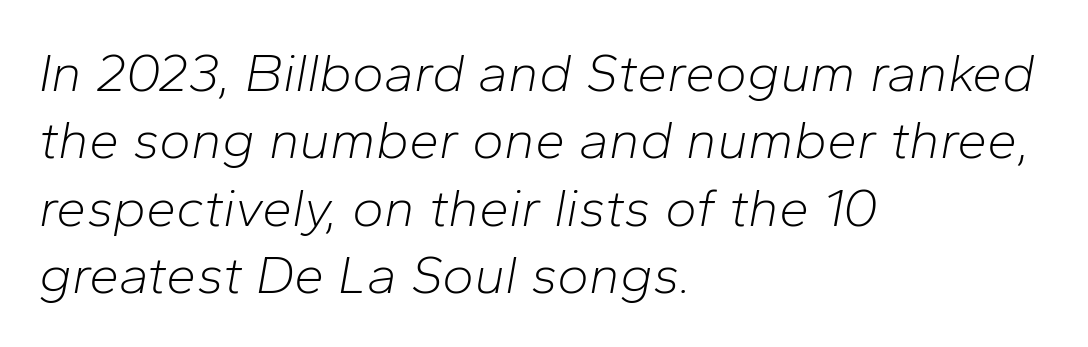
The image shows 54 px light type, italic (leaning right); set left-aligned, normal line spacing (1.25x), normal letter spacing, not underlined; low stroke contrast and a medium x-height.
